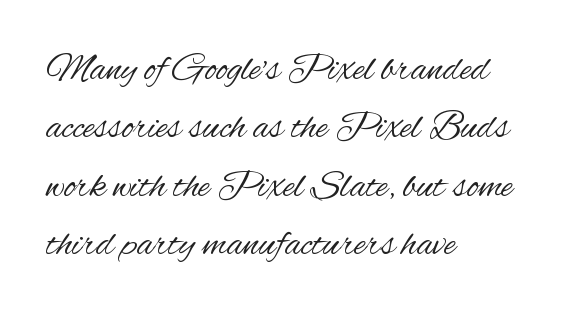
{"serif": "no", "bold": "no", "weight": "regular", "width": "condensed", "stroke_contrast": "medium", "x_height": "small", "monospaced": "no", "underline": "no", "align": "left", "line_spacing": "normal", "line_spacing_ratio": 1.5, "letter_spacing": "normal", "letter_spacing_em": 0.0, "glyph_px": 39}
